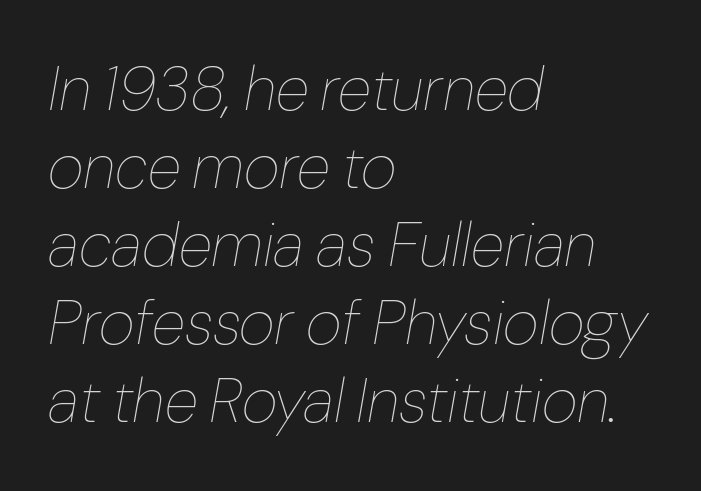
{"italic": "yes", "lean": "right", "slant_degrees": 10, "bold": "no", "weight": "thin", "width": "normal", "stroke_contrast": "low", "x_height": "medium", "monospaced": "no", "underline": "no", "align": "left", "line_spacing": "normal", "line_spacing_ratio": 1.26, "letter_spacing": "normal", "letter_spacing_em": 0.0, "glyph_px": 62}
